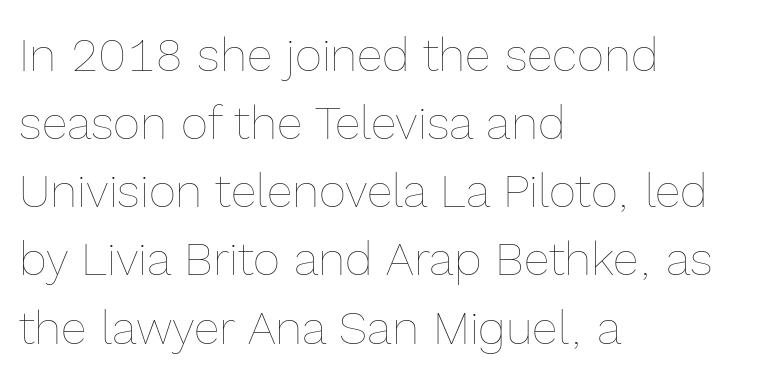
Q: Is the text bold? A: No.
Q: Is the text italic (slanted)? A: No, it is upright.
Q: Is the text underlined? A: No.
Q: How is the paragraph aligned? A: Left-aligned.
Q: Is the spacing between letters normal or unusually wide? A: Normal.
Q: Is the spacing between lines tight, normal or loose? A: Normal.
Q: Width (condensed, normal, or wide)? A: Normal.
Q: x-height? A: Medium.
Q: Monospaced? A: No.
